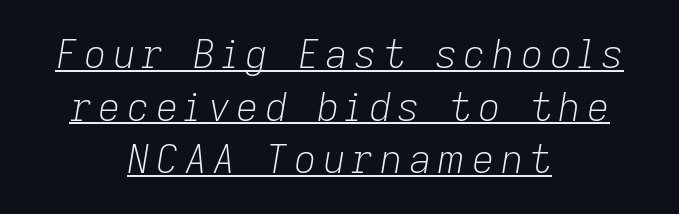
{"italic": "yes", "lean": "right", "slant_degrees": 9, "bold": "no", "weight": "light", "width": "normal", "stroke_contrast": "low", "x_height": "medium", "monospaced": "no", "underline": "yes", "align": "center", "line_spacing": "normal", "line_spacing_ratio": 1.35, "glyph_px": 39}
